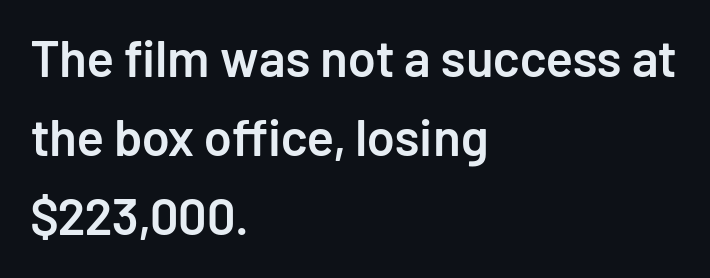
Q: Is the text bold? A: Semi-bold.
Q: Is the text italic (slanted)? A: No, it is upright.
Q: Is the typeface a serif or a sans-serif typeface? A: Sans-serif.
Q: Is the text underlined? A: No.
Q: How is the paragraph aligned? A: Left-aligned.
Q: Is the spacing between letters normal or unusually wide? A: Normal.
Q: Is the spacing between lines tight, normal or loose? A: Normal.
Q: Width (condensed, normal, or wide)? A: Normal.
Q: Stroke contrast? A: Low.
Q: x-height? A: Medium.
Q: Monospaced? A: No.
